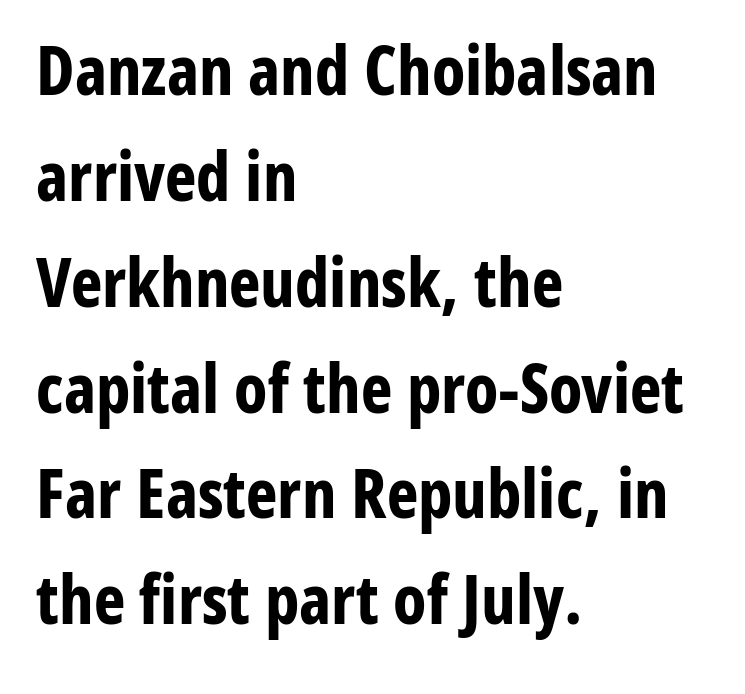
You'd pick this weight for a headline — it's a proper bold. The typesetter chose a ragged-right arrangement here. Look at the bottom of the vertical strokes: they stop flat, with no serifs. Ascenders rise straight up at ninety degrees. Nobody drew a line under any word here. Compared with typical paragraphs, the rows here are spaced about the same.
